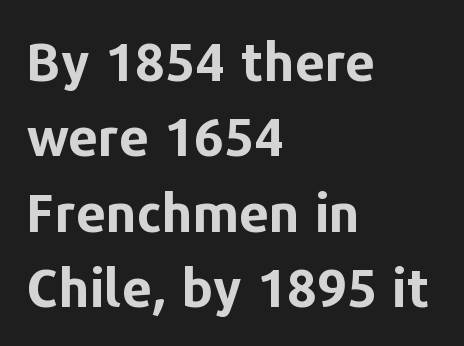
Q: Is the text bold? A: Yes.
Q: Is the text italic (slanted)? A: No, it is upright.
Q: Is the typeface a serif or a sans-serif typeface? A: Sans-serif.
Q: Is the text underlined? A: No.
Q: How is the paragraph aligned? A: Left-aligned.
Q: Is the spacing between letters normal or unusually wide? A: Normal.
Q: Is the spacing between lines tight, normal or loose? A: Normal.
Q: Width (condensed, normal, or wide)? A: Normal.
Q: Stroke contrast? A: Low.
Q: x-height? A: Medium.
Q: Monospaced? A: No.
